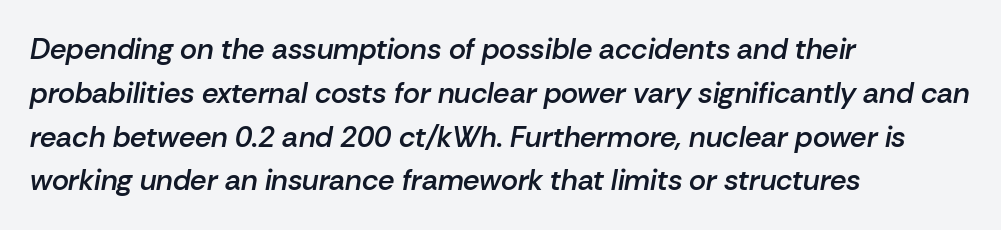
Visually the block forms a straight wall on the left and a jagged coastline on the right. Style check: oblique. A typesetter would call this proportional, since set widths differ per character. Does extra space separate the letters? No, they use regular spacing.
